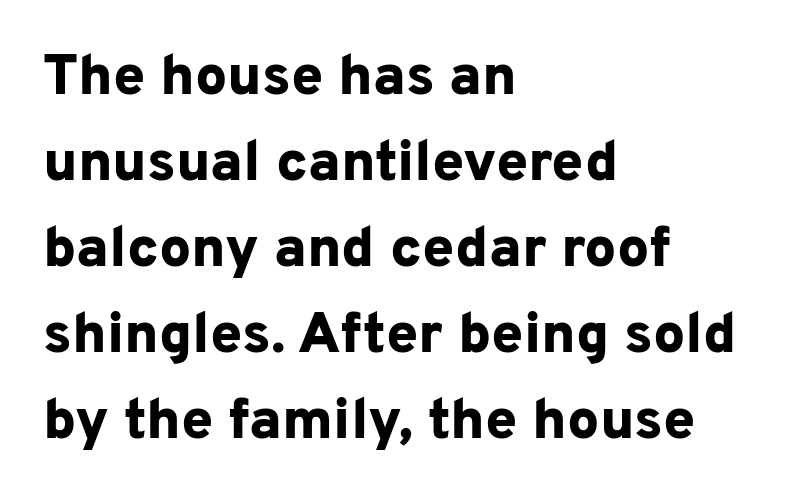
{"serif": "no", "italic": "no", "bold": "yes", "weight": "bold", "width": "normal", "stroke_contrast": "low", "x_height": "medium", "monospaced": "no", "underline": "no", "align": "left", "line_spacing": "normal", "line_spacing_ratio": 1.51, "letter_spacing": "normal", "letter_spacing_em": 0.0, "glyph_px": 57}
